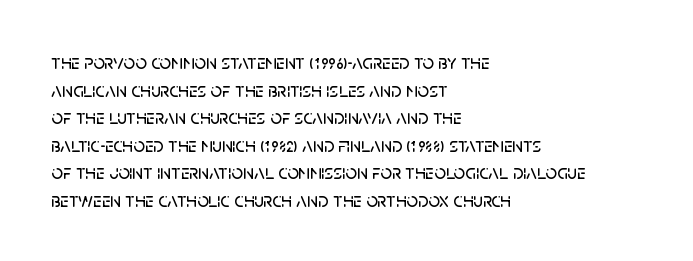
The block of text has a typical density, with ordinary space between rows. The letters stand straight up with perfectly vertical stems. Line starts are locked; line ends wander. Between one letter and the next there's only the usual sliver of space. Type without underlining.
